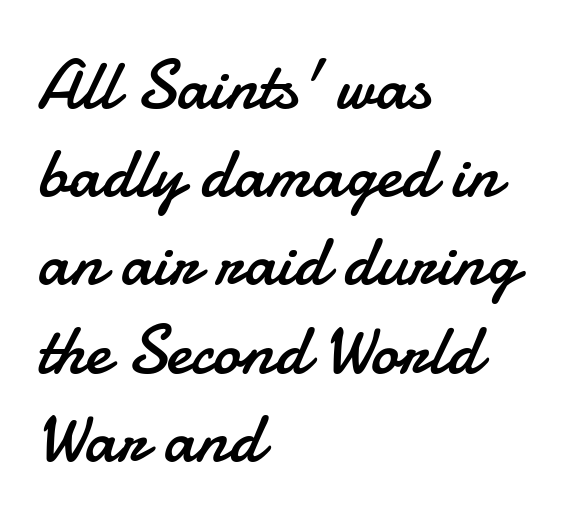
The image shows 70 px regular-weight sans-serif type; set left-aligned, normal line spacing (1.26x), normal letter spacing, not underlined; low stroke contrast and a small x-height.
